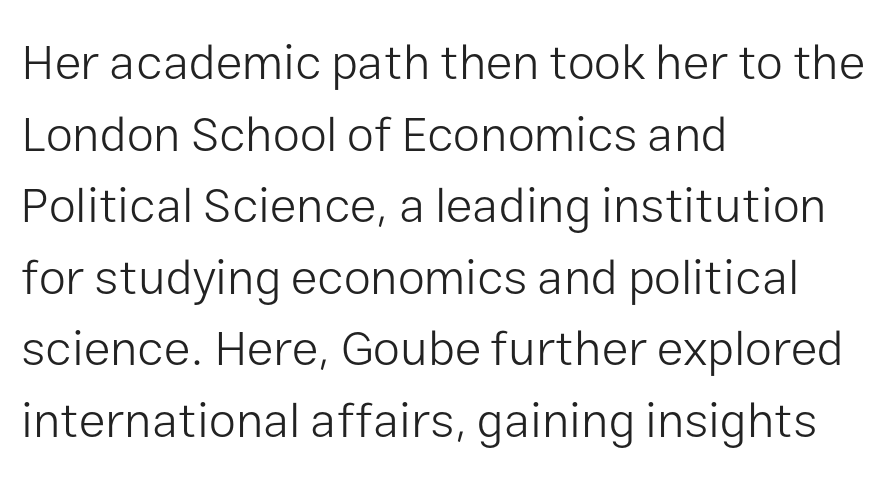
The rendering keeps characters at their native spacing. Any mark beneath the type? The region is blank. Note the varied advance widths — an 'i' is clearly narrower than an 'm'. A classic flush-left, rag-right setting is used for this passage. Unlike a traditional serif, this face leaves its strokes unadorned. No chunkiness to these letters — they're not bold.
